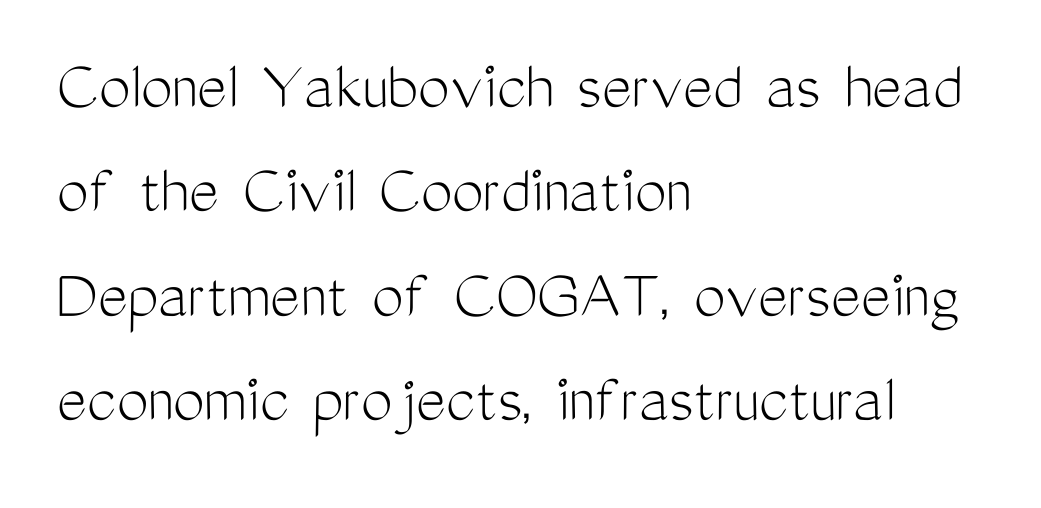
{"serif": "no", "italic": "no", "bold": "no", "weight": "light", "width": "condensed", "stroke_contrast": "medium", "x_height": "medium", "monospaced": "no", "underline": "no", "align": "left", "line_spacing": "normal", "line_spacing_ratio": 1.47, "letter_spacing": "normal", "letter_spacing_em": 0.0, "glyph_px": 71}
